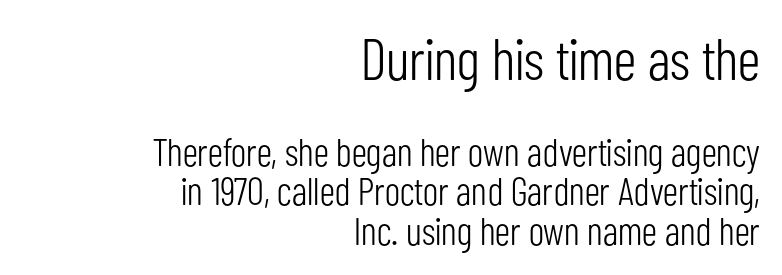
Q: Is the text bold? A: No.
Q: Is the text italic (slanted)? A: No, it is upright.
Q: Is the typeface a serif or a sans-serif typeface? A: Sans-serif.
Q: Is the text underlined? A: No.
Q: How is the paragraph aligned? A: Right-aligned.
Q: Is the spacing between letters normal or unusually wide? A: Normal.
Q: Is the spacing between lines tight, normal or loose? A: Tight.
Q: Which block of text is set in a larger size, the first (top) or the second (bottom)? A: The first (top) one.
Q: Width (condensed, normal, or wide)? A: Condensed.
Q: Stroke contrast? A: Low.
Q: x-height? A: Medium.
Q: Monospaced? A: No.
